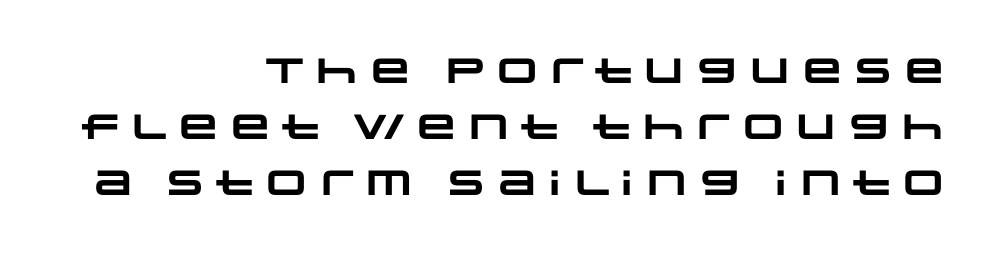
The image shows 35 px heavy, wide sans-serif type; set right-aligned, normal line spacing (1.6x), normal letter spacing, not underlined; low stroke contrast and a large x-height.
